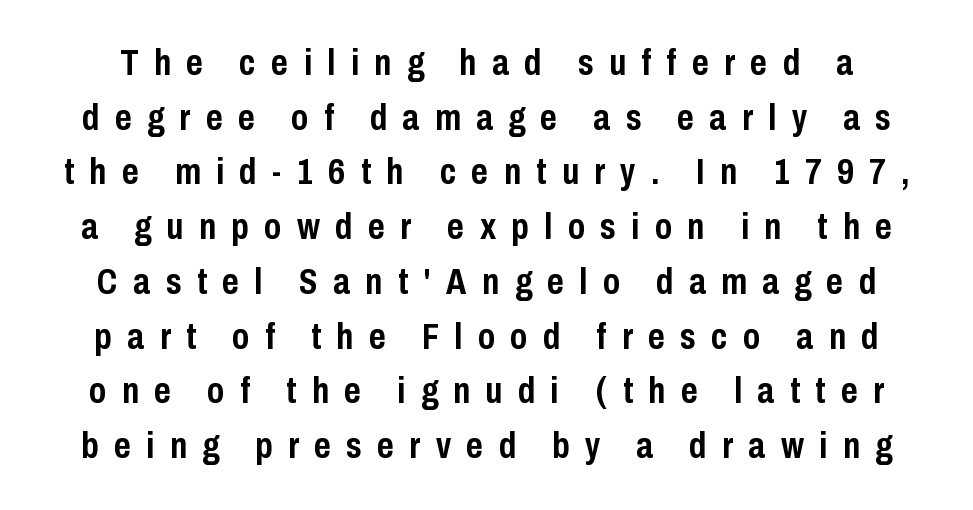
Posture: vertical. The passage shown is not underscored anywhere. The passage shown is emphatically bold. The block of text has a typical density, with ordinary space between rows.
